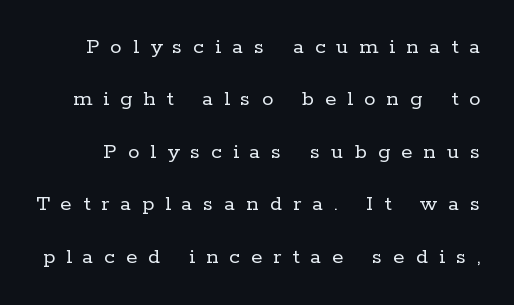
The space beneath each line is pristine and unruled. These lines stand farther apart than default settings would place them. These lines were composed using upright roman letters. Compared with a typical body face, this is equally light or lighter still. Look at the tracking — it's clearly loosened, letters drifting apart.
